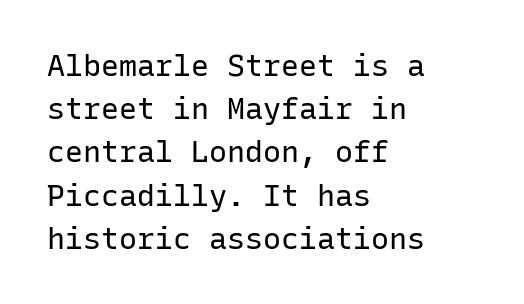
Q: Is the text bold? A: No.
Q: Is the text italic (slanted)? A: No, it is upright.
Q: Is the typeface a serif or a sans-serif typeface? A: Sans-serif.
Q: Is the text underlined? A: No.
Q: How is the paragraph aligned? A: Left-aligned.
Q: Is the spacing between letters normal or unusually wide? A: Normal.
Q: Is the spacing between lines tight, normal or loose? A: Normal.
Q: Width (condensed, normal, or wide)? A: Normal.
Q: Stroke contrast? A: Low.
Q: x-height? A: Medium.
Q: Monospaced? A: Yes.
